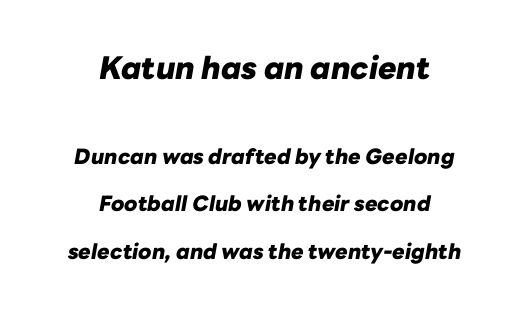
Q: Is the text bold? A: Yes.
Q: Is the text italic (slanted)? A: Yes, it leans right by about 10 degrees.
Q: Is the text underlined? A: No.
Q: How is the paragraph aligned? A: Centered.
Q: Is the spacing between letters normal or unusually wide? A: Normal.
Q: Is the spacing between lines tight, normal or loose? A: Loose.
Q: Which block of text is set in a larger size, the first (top) or the second (bottom)? A: The first (top) one.
Q: Width (condensed, normal, or wide)? A: Normal.
Q: Stroke contrast? A: Low.
Q: x-height? A: Medium.
Q: Monospaced? A: No.
